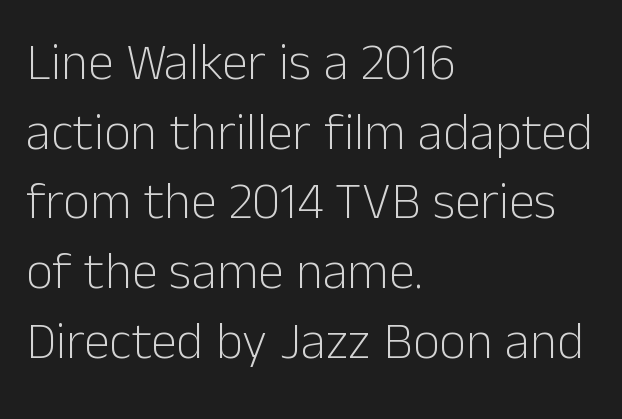
Q: Is the text bold? A: No.
Q: Is the text italic (slanted)? A: No, it is upright.
Q: Is the typeface a serif or a sans-serif typeface? A: Sans-serif.
Q: Is the text underlined? A: No.
Q: How is the paragraph aligned? A: Left-aligned.
Q: Is the spacing between letters normal or unusually wide? A: Normal.
Q: Is the spacing between lines tight, normal or loose? A: Normal.
Q: Width (condensed, normal, or wide)? A: Normal.
Q: Stroke contrast? A: Low.
Q: x-height? A: Medium.
Q: Monospaced? A: No.
